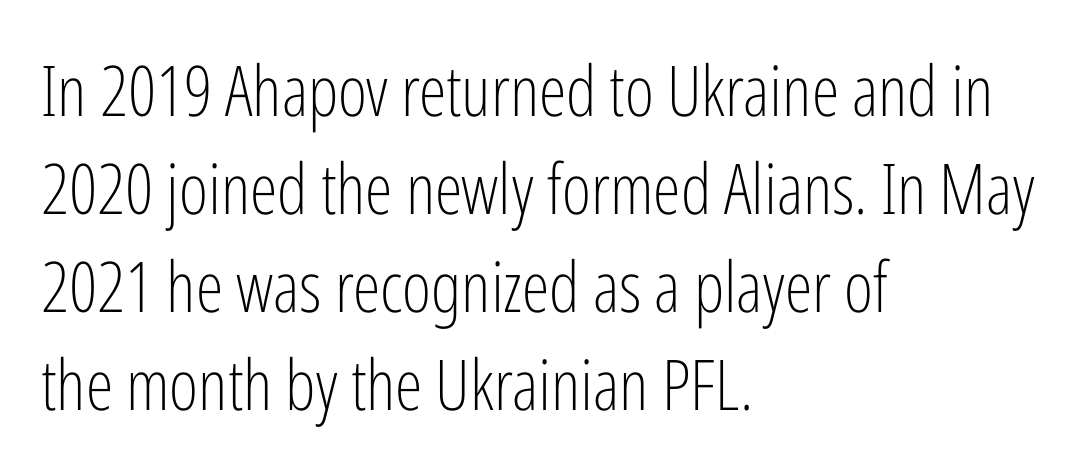
Q: Is the text bold? A: No.
Q: Is the text italic (slanted)? A: No, it is upright.
Q: Is the typeface a serif or a sans-serif typeface? A: Sans-serif.
Q: Is the text underlined? A: No.
Q: How is the paragraph aligned? A: Left-aligned.
Q: Is the spacing between letters normal or unusually wide? A: Normal.
Q: Is the spacing between lines tight, normal or loose? A: Normal.
Q: Width (condensed, normal, or wide)? A: Condensed.
Q: Stroke contrast? A: Low.
Q: x-height? A: Medium.
Q: Monospaced? A: No.
